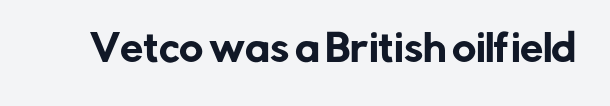
{"serif": "no", "italic": "no", "width": "normal", "stroke_contrast": "low", "x_height": "medium", "monospaced": "no", "underline": "no", "letter_spacing": "normal", "letter_spacing_em": 0.0, "glyph_px": 37}
